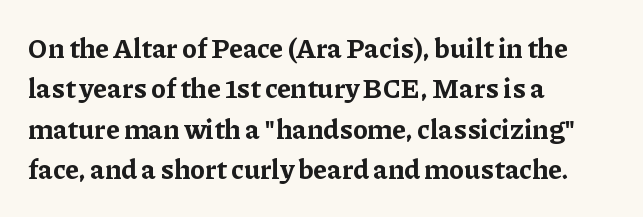
Look at the tracking — it's just the regular setting, nothing added. A classic flush-left, rag-right setting is used for this passage. Lines of text with bare space underneath. The font's upright variant was chosen for this text.
